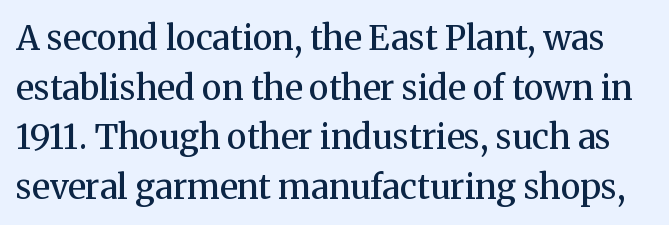
Is the type bold? Partly — it's a semibold, heavier than regular but not fully bold. Here the designer chose a conventional face with non-uniform glyph widths. Any mark beneath the type? The region is blank. Vertical spacing — default.
